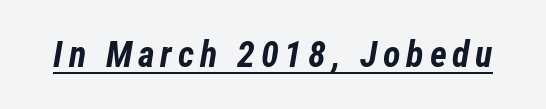
{"italic": "yes", "lean": "right", "slant_degrees": 12, "bold": "yes", "weight": "bold", "width": "condensed", "stroke_contrast": "low", "x_height": "medium", "monospaced": "no", "underline": "yes", "glyph_px": 36}
